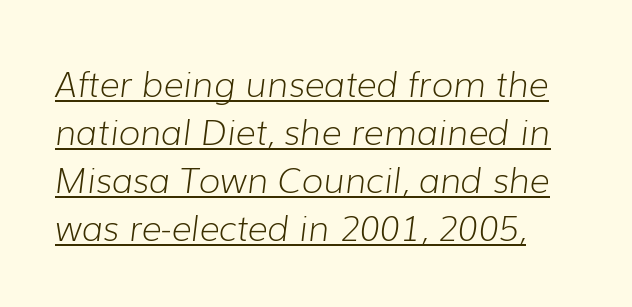
Q: Is the text bold? A: No.
Q: Is the text italic (slanted)? A: Yes, it leans right by about 7 degrees.
Q: Is the text underlined? A: Yes.
Q: Is the spacing between letters normal or unusually wide? A: Normal.
Q: Is the spacing between lines tight, normal or loose? A: Normal.
Q: Width (condensed, normal, or wide)? A: Normal.
Q: Stroke contrast? A: Low.
Q: x-height? A: Medium.
Q: Monospaced? A: No.
